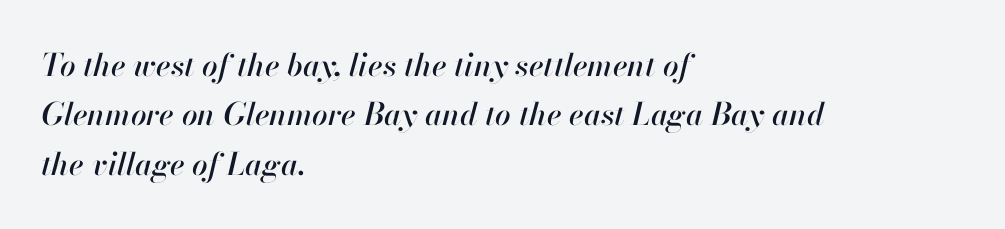
Q: Is the text italic (slanted)? A: Yes, it leans right by about 13 degrees.
Q: Is the text underlined? A: No.
Q: How is the paragraph aligned? A: Left-aligned.
Q: Is the spacing between letters normal or unusually wide? A: Normal.
Q: Is the spacing between lines tight, normal or loose? A: Normal.
Q: Width (condensed, normal, or wide)? A: Normal.
Q: Stroke contrast? A: High.
Q: x-height? A: Small.
Q: Monospaced? A: No.
